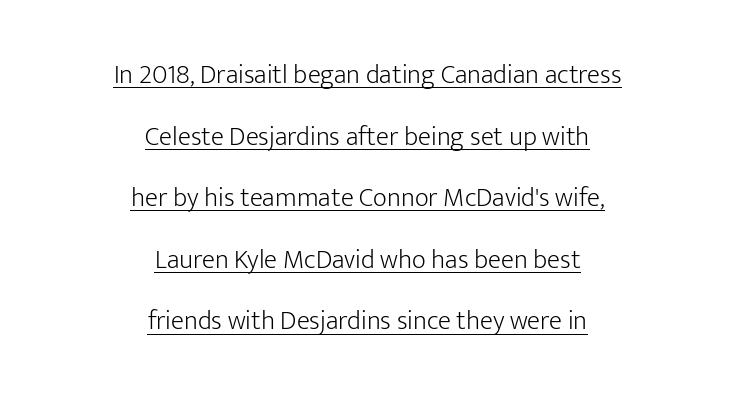
{"italic": "no", "bold": "no", "underline": "yes", "align": "center", "line_spacing": "loose", "line_spacing_ratio": 2.28, "letter_spacing": "normal", "letter_spacing_em": 0.0, "glyph_px": 27}
